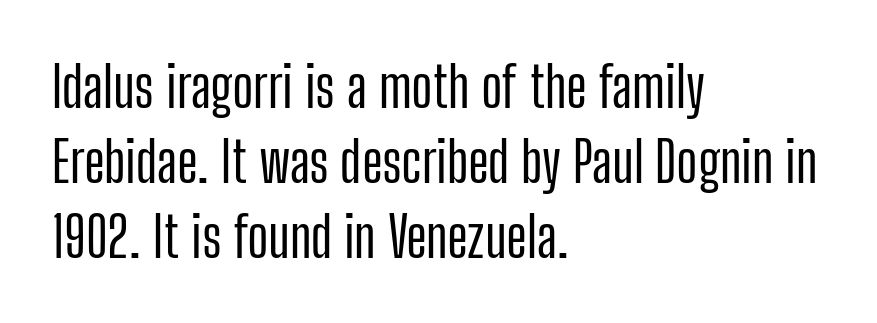
Q: Is the text italic (slanted)? A: No, it is upright.
Q: Is the typeface a serif or a sans-serif typeface? A: Sans-serif.
Q: Is the text underlined? A: No.
Q: How is the paragraph aligned? A: Left-aligned.
Q: Is the spacing between letters normal or unusually wide? A: Normal.
Q: Is the spacing between lines tight, normal or loose? A: Normal.
Q: Width (condensed, normal, or wide)? A: Condensed.
Q: Stroke contrast? A: Low.
Q: x-height? A: Medium.
Q: Monospaced? A: No.
